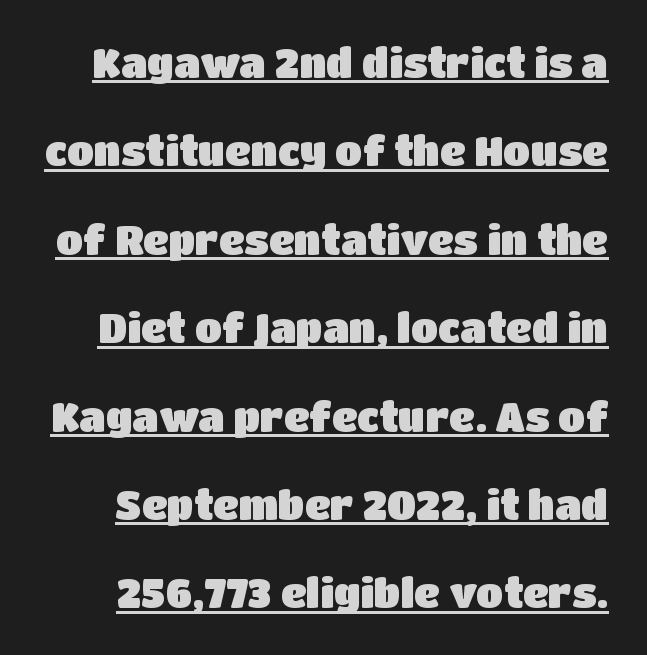
No extra tracking has been applied to these lines. Think of a printed novel: that variable character pitch is what you see here. Glance below the letters and you will spot a drawn line. Is there any slant? The stems are plumb. The type family on display is of the sans-serif kind. Each new line begins a long way beneath the previous one.
